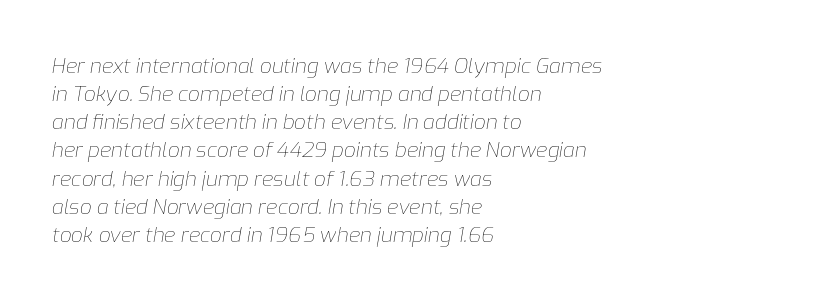
The image shows 21 px text type, italic (leaning right); set left-aligned, normal line spacing (1.34x), normal letter spacing, not underlined.
